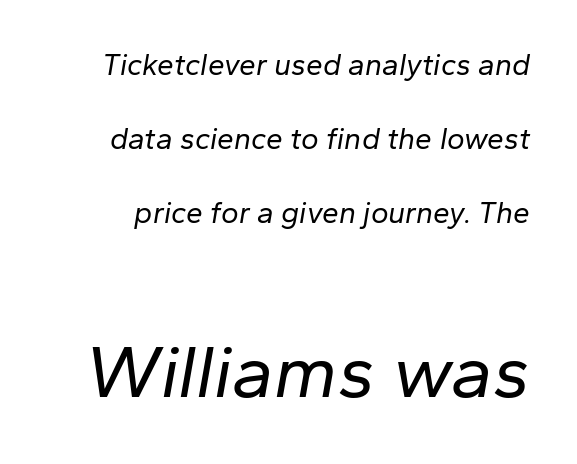
{"italic": "yes", "lean": "right", "slant_degrees": 10, "bold": "no", "weight": "regular", "width": "normal", "stroke_contrast": "low", "x_height": "medium", "monospaced": "no", "underline": "no", "line_spacing": "loose", "line_spacing_ratio": 2.46, "letter_spacing": "normal", "letter_spacing_em": 0.0, "larger_block": "second", "size_ratio": 2.5, "glyph_px": 75}
